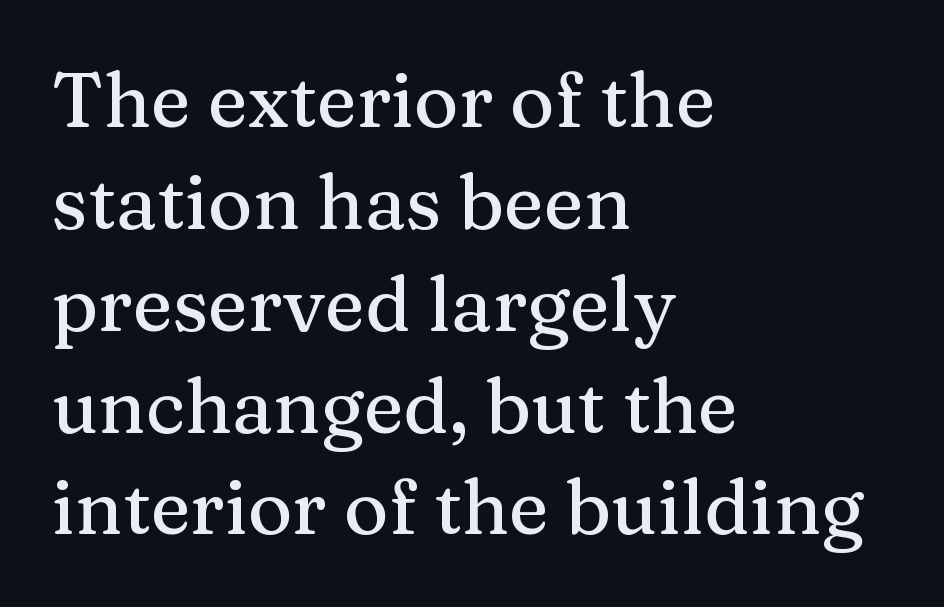
The image shows 76 px serif type, upright; set left-aligned, normal line spacing (1.34x), normal letter spacing, not underlined; medium stroke contrast and a medium x-height.
